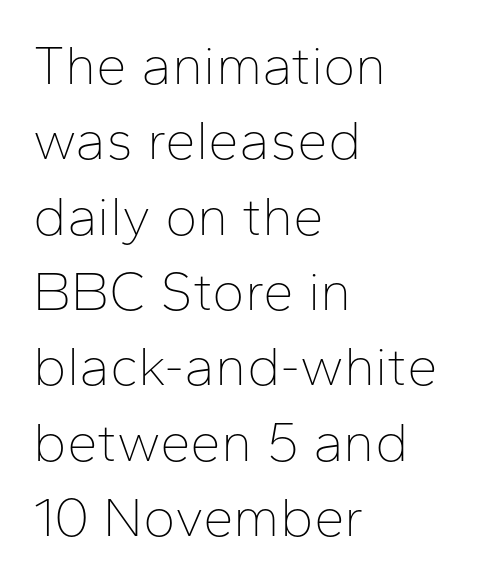
The image shows 55 px thin sans-serif type, upright; set left-aligned, normal line spacing (1.37x), normal letter spacing, not underlined; low stroke contrast and a medium x-height.
